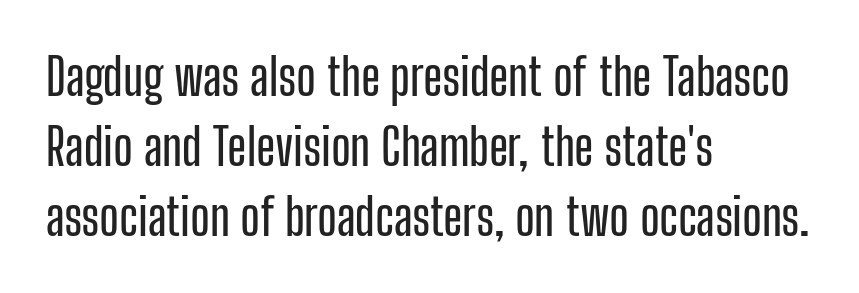
{"serif": "no", "italic": "no", "width": "condensed", "stroke_contrast": "low", "x_height": "medium", "monospaced": "no", "underline": "no", "align": "left", "line_spacing": "normal", "line_spacing_ratio": 1.4, "letter_spacing": "normal", "letter_spacing_em": 0.0, "glyph_px": 50}
